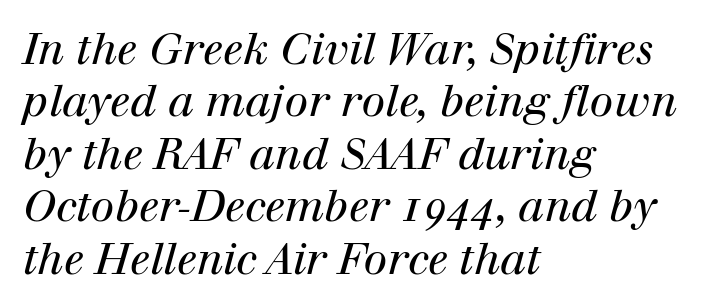
Q: Is the text bold? A: No.
Q: Is the text italic (slanted)? A: Yes, it leans right by about 12 degrees.
Q: Is the typeface a serif or a sans-serif typeface? A: Serif.
Q: Is the text underlined? A: No.
Q: How is the paragraph aligned? A: Left-aligned.
Q: Is the spacing between letters normal or unusually wide? A: Normal.
Q: Width (condensed, normal, or wide)? A: Normal.
Q: Stroke contrast? A: High.
Q: x-height? A: Medium.
Q: Monospaced? A: No.
